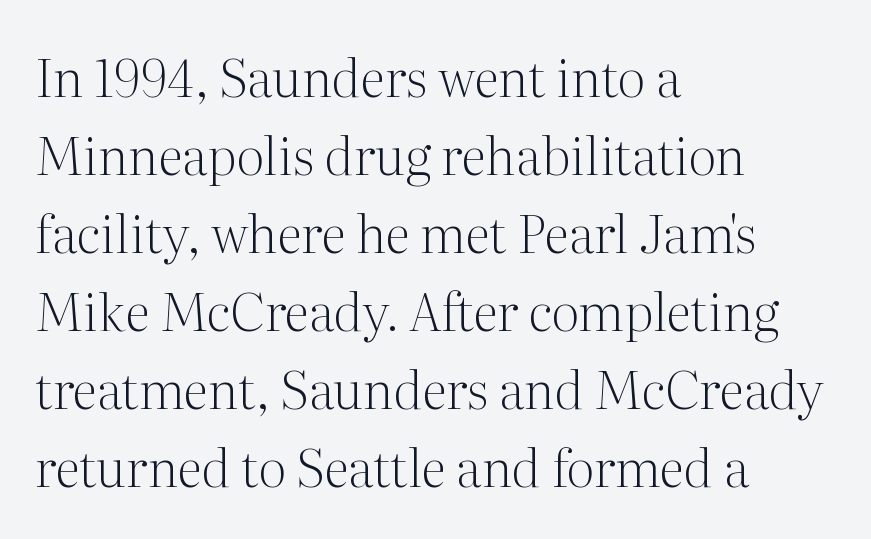
The image shows 52 px light serif type, upright; set left-aligned, normal line spacing (1.5x), normal letter spacing, not underlined; medium stroke contrast and a medium x-height.
